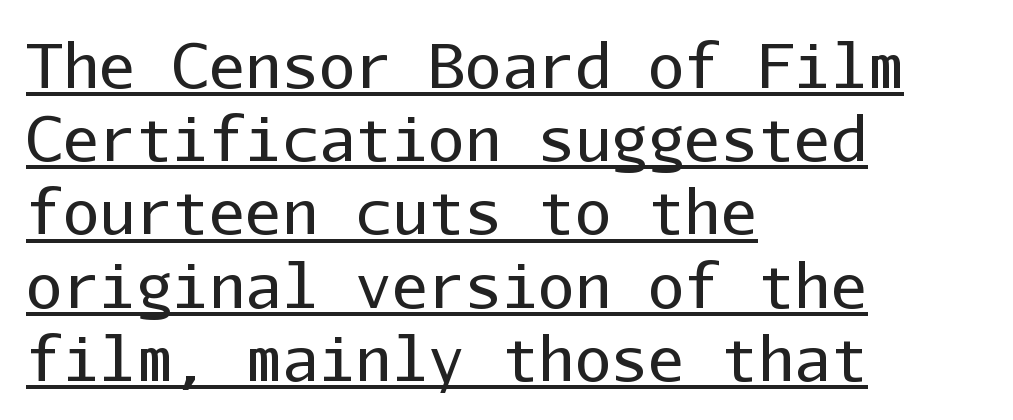
This is underlined copy, the kind a proofreader might mark for attention. This is sans-serif lettering, the kind often seen on screens and signage. It's the straight-up-and-down kind of type. The tracking reads as untouched default to a designer's eye.
